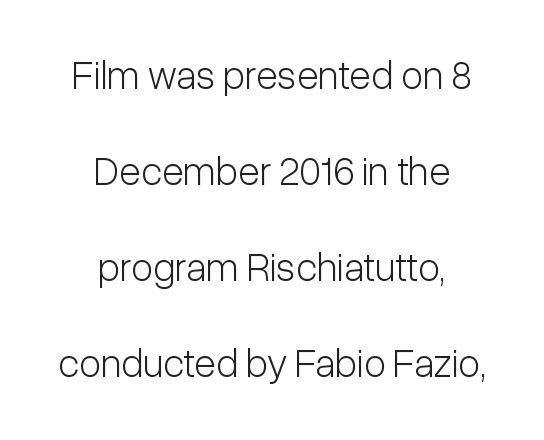
These lines were composed using upright roman letters. Only glyphs here, with clear space below each row. Spacing between characters is what you'd get straight out of the box. Does the copy run flush right? No — it is centered line by line. The font sits on the lighter half of the weight spectrum, regular included. Unlike a traditional serif, this face leaves its strokes unadorned.
